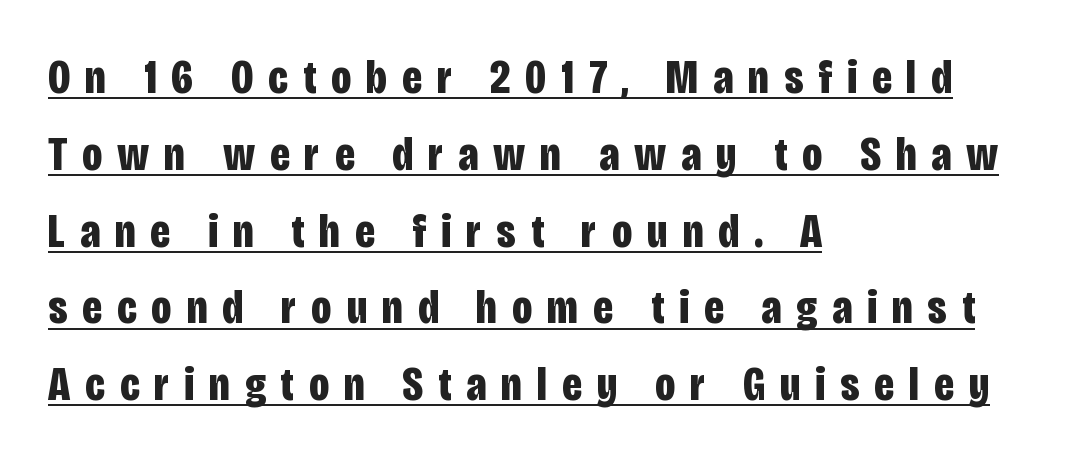
The image shows 48 px bold, condensed sans-serif type, upright; set left-aligned, normal line spacing (1.6x), unusually wide letter spacing (+0.31 em), underlined; low stroke contrast and a large x-height.
